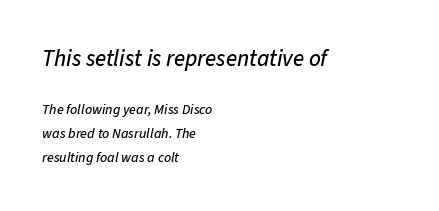
Q: Is the text italic (slanted)? A: Yes, it leans right by about 11 degrees.
Q: Is the text underlined? A: No.
Q: How is the paragraph aligned? A: Left-aligned.
Q: Is the spacing between letters normal or unusually wide? A: Normal.
Q: Is the spacing between lines tight, normal or loose? A: Normal.
Q: Which block of text is set in a larger size, the first (top) or the second (bottom)? A: The first (top) one.
